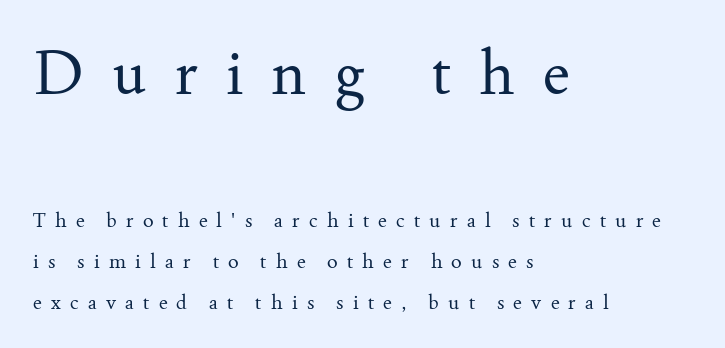
{"serif": "yes", "italic": "no", "bold": "no", "weight": "regular", "width": "normal", "stroke_contrast": "medium", "x_height": "small", "monospaced": "no", "underline": "no", "align": "left", "line_spacing": "loose", "line_spacing_ratio": 2.05, "letter_spacing": "wide", "letter_spacing_em": 0.46, "larger_block": "first", "size_ratio": 3.05, "glyph_px": 61}
